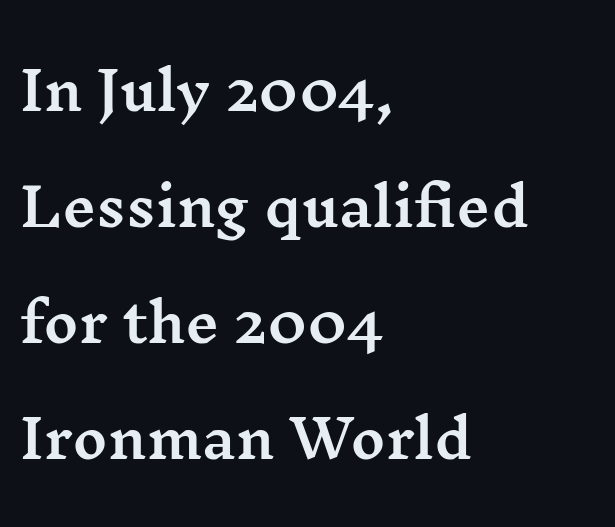
{"serif": "yes", "italic": "no", "width": "wide", "stroke_contrast": "medium", "x_height": "medium", "monospaced": "no", "underline": "no", "align": "left", "line_spacing": "loose", "line_spacing_ratio": 2.19, "letter_spacing": "normal", "letter_spacing_em": 0.0, "glyph_px": 53}
